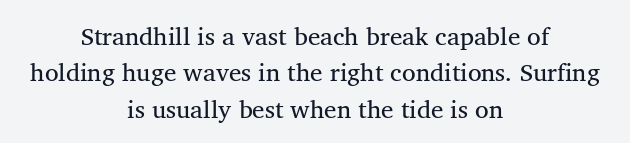
Default kerning and tracking; the words read as compact shapes. Weight class: somewhere from thin through regular. Ordinary non-slanted type is in use. Descenders hang freely into open space. Line spacing here is normal.
